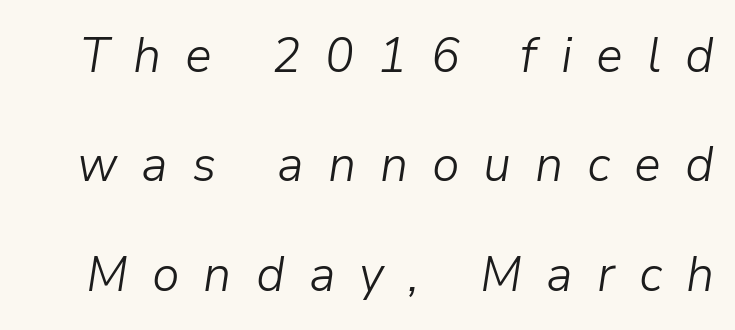
Q: Is the text bold? A: No.
Q: Is the text italic (slanted)? A: Yes, it leans right by about 9 degrees.
Q: Is the text underlined? A: No.
Q: Is the spacing between letters normal or unusually wide? A: Unusually wide.
Q: Is the spacing between lines tight, normal or loose? A: Loose.
Q: Width (condensed, normal, or wide)? A: Normal.
Q: Stroke contrast? A: Low.
Q: x-height? A: Medium.
Q: Monospaced? A: No.
